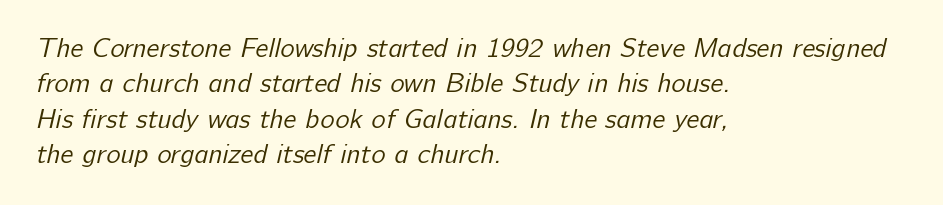
Q: Is the text bold? A: No.
Q: Is the text underlined? A: No.
Q: How is the paragraph aligned? A: Left-aligned.
Q: Is the spacing between letters normal or unusually wide? A: Normal.
Q: Is the spacing between lines tight, normal or loose? A: Normal.
